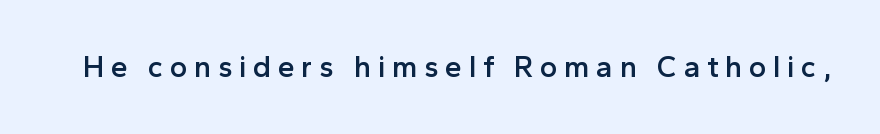
The image shows 30 px semibold sans-serif type, upright; set unusually wide letter spacing (+0.22 em), not underlined; a medium x-height.
